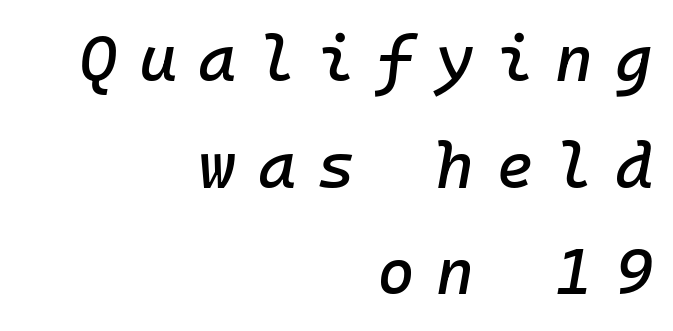
The image shows 65 px text type, italic (leaning right); set right-aligned, normal line spacing (1.64x), unusually wide letter spacing (+0.33 em), not underlined; low stroke contrast and a medium x-height.
